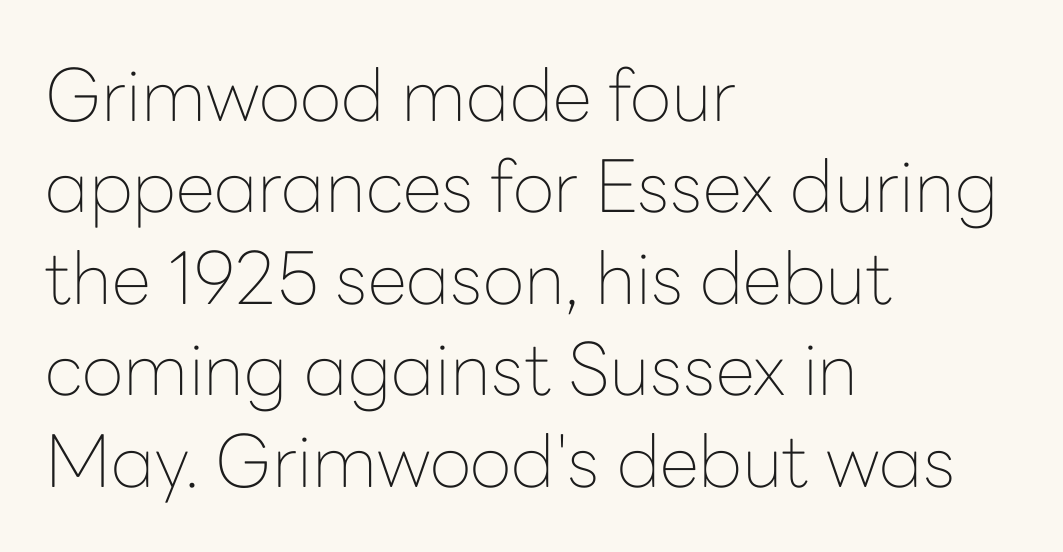
{"serif": "no", "italic": "no", "bold": "no", "weight": "thin", "width": "normal", "stroke_contrast": "low", "x_height": "medium", "monospaced": "no", "underline": "no", "align": "left", "line_spacing": "normal", "line_spacing_ratio": 1.27, "letter_spacing": "normal", "letter_spacing_em": 0.0, "glyph_px": 72}
